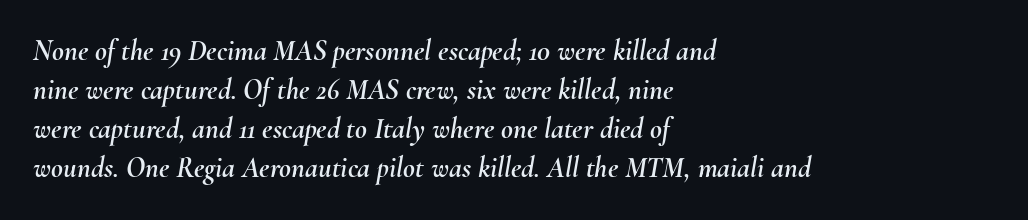
Q: Is the text italic (slanted)? A: Yes, it leans right by about 10 degrees.
Q: Is the text underlined? A: No.
Q: How is the paragraph aligned? A: Left-aligned.
Q: Is the spacing between letters normal or unusually wide? A: Normal.
Q: Is the spacing between lines tight, normal or loose? A: Normal.
Q: Width (condensed, normal, or wide)? A: Normal.
Q: Stroke contrast? A: Medium.
Q: x-height? A: Small.
Q: Monospaced? A: No.
